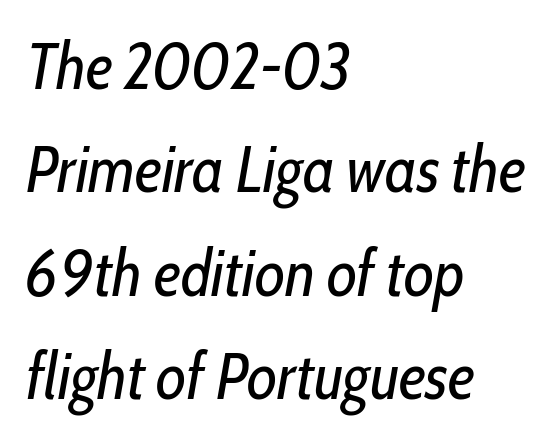
Leading matches the norm, producing a regular column. Typeset ragged right — the left edge is the straight one. The passage shown is not bold in any degree. The face used here is proportionally spaced, like ordinary book or web type. Inter-character spacing is left at the font's built-in metrics.
